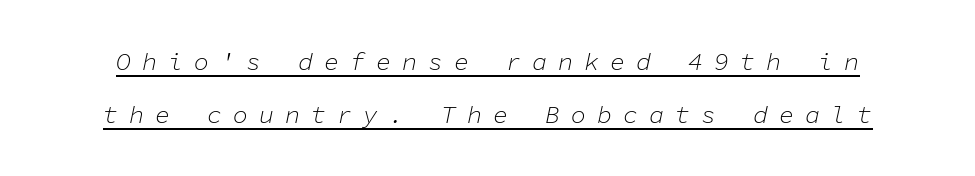
{"italic": "yes", "lean": "right", "slant_degrees": 11, "bold": "no", "underline": "yes", "line_spacing": "loose", "line_spacing_ratio": 2.13, "letter_spacing": "wide", "letter_spacing_em": 0.44, "glyph_px": 25}
